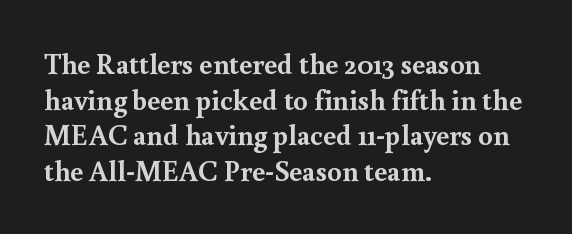
Q: Is the text bold? A: Yes.
Q: Is the text italic (slanted)? A: No, it is upright.
Q: Is the typeface a serif or a sans-serif typeface? A: Serif.
Q: Is the text underlined? A: No.
Q: How is the paragraph aligned? A: Left-aligned.
Q: Is the spacing between letters normal or unusually wide? A: Normal.
Q: Width (condensed, normal, or wide)? A: Normal.
Q: x-height? A: Small.
Q: Monospaced? A: No.
